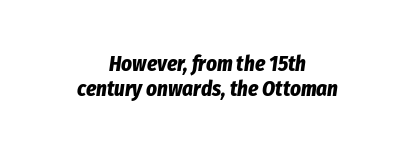
{"italic": "yes", "lean": "right", "slant_degrees": 8, "bold": "yes", "underline": "no", "align": "center", "line_spacing_ratio": 1.21, "letter_spacing": "normal", "letter_spacing_em": 0.0, "glyph_px": 21}
